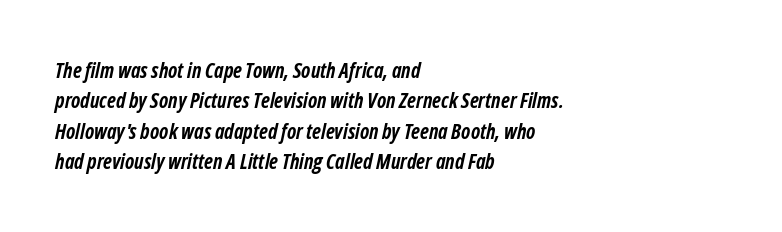
Q: Is the text bold? A: Yes.
Q: Is the text italic (slanted)? A: Yes, it leans right by about 12 degrees.
Q: Is the text underlined? A: No.
Q: How is the paragraph aligned? A: Left-aligned.
Q: Is the spacing between letters normal or unusually wide? A: Normal.
Q: Is the spacing between lines tight, normal or loose? A: Normal.
